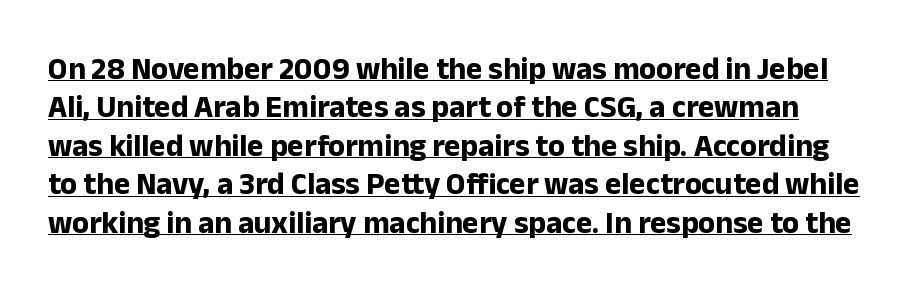
This sample has the flowing, uneven cadence of proportional lettering. Tracking here is standard; glyphs follow each other at the usual distance. Examine the stroke ends and you'll find no serifs. On the weight axis this lands at bold, roughly 700. You can tell it's not italic because the verticals are truly vertical.
